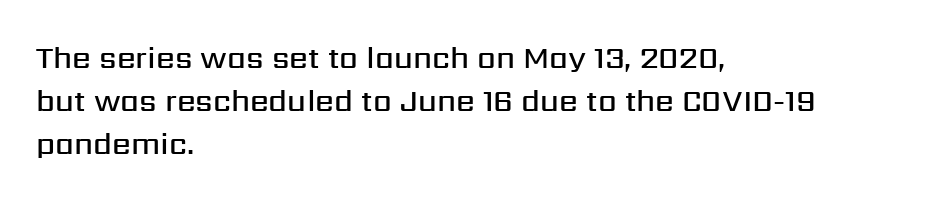
Q: Is the text bold? A: Semi-bold.
Q: Is the text italic (slanted)? A: No, it is upright.
Q: Is the typeface a serif or a sans-serif typeface? A: Sans-serif.
Q: Is the text underlined? A: No.
Q: How is the paragraph aligned? A: Left-aligned.
Q: Is the spacing between letters normal or unusually wide? A: Normal.
Q: Is the spacing between lines tight, normal or loose? A: Normal.
Q: Width (condensed, normal, or wide)? A: Normal.
Q: Stroke contrast? A: Medium.
Q: x-height? A: Medium.
Q: Monospaced? A: No.
